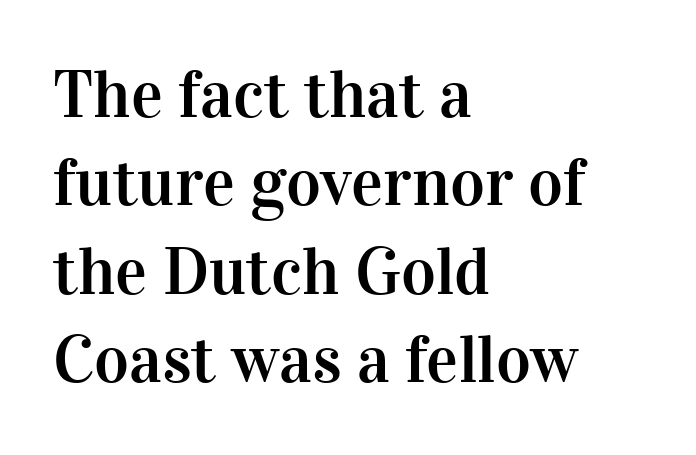
Q: Is the text italic (slanted)? A: No, it is upright.
Q: Is the typeface a serif or a sans-serif typeface? A: Serif.
Q: Is the text underlined? A: No.
Q: How is the paragraph aligned? A: Left-aligned.
Q: Is the spacing between letters normal or unusually wide? A: Normal.
Q: Is the spacing between lines tight, normal or loose? A: Normal.
Q: Width (condensed, normal, or wide)? A: Normal.
Q: Stroke contrast? A: High.
Q: x-height? A: Medium.
Q: Monospaced? A: No.
